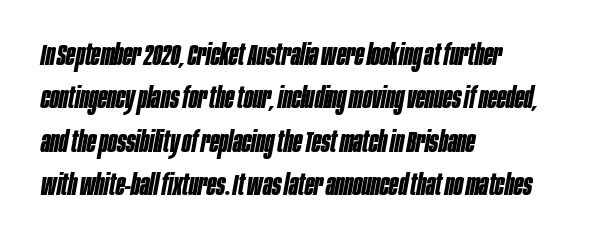
Q: Is the text bold? A: Yes.
Q: Is the text italic (slanted)? A: Yes, it leans right by about 10 degrees.
Q: Is the text underlined? A: No.
Q: How is the paragraph aligned? A: Left-aligned.
Q: Is the spacing between letters normal or unusually wide? A: Normal.
Q: Is the spacing between lines tight, normal or loose? A: Normal.
Q: Width (condensed, normal, or wide)? A: Condensed.
Q: Stroke contrast? A: Low.
Q: x-height? A: Large.
Q: Monospaced? A: No.
